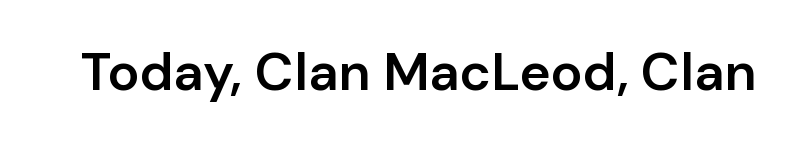
Nope, no serifs anywhere on these letters. Students, note that the glyphs here touch the page at normal intervals. The specimen reads as upright at a glance. Do the characters align in a grid? No, the font is proportional. Underline: absent.
